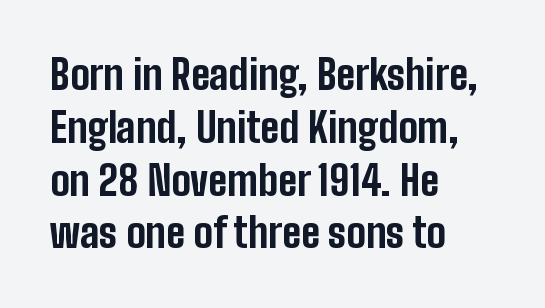
Q: Is the text bold? A: Yes.
Q: Is the text italic (slanted)? A: No, it is upright.
Q: Is the typeface a serif or a sans-serif typeface? A: Sans-serif.
Q: Is the text underlined? A: No.
Q: How is the paragraph aligned? A: Left-aligned.
Q: Is the spacing between letters normal or unusually wide? A: Normal.
Q: Is the spacing between lines tight, normal or loose? A: Normal.
Q: Width (condensed, normal, or wide)? A: Condensed.
Q: Stroke contrast? A: Low.
Q: x-height? A: Medium.
Q: Monospaced? A: No.
